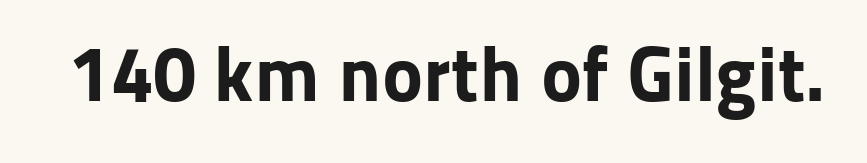
Q: Is the text bold? A: Yes.
Q: Is the text italic (slanted)? A: No, it is upright.
Q: Is the typeface a serif or a sans-serif typeface? A: Sans-serif.
Q: Is the text underlined? A: No.
Q: Is the spacing between letters normal or unusually wide? A: Normal.
Q: Width (condensed, normal, or wide)? A: Normal.
Q: Stroke contrast? A: Low.
Q: x-height? A: Medium.
Q: Monospaced? A: No.
